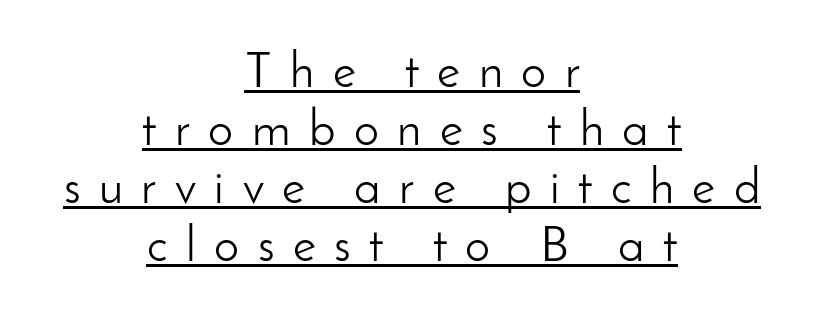
Q: Is the text bold? A: No.
Q: Is the text italic (slanted)? A: No, it is upright.
Q: Is the typeface a serif or a sans-serif typeface? A: Sans-serif.
Q: Is the text underlined? A: Yes.
Q: How is the paragraph aligned? A: Centered.
Q: Is the spacing between letters normal or unusually wide? A: Unusually wide.
Q: Width (condensed, normal, or wide)? A: Normal.
Q: Stroke contrast? A: Low.
Q: x-height? A: Small.
Q: Monospaced? A: No.
